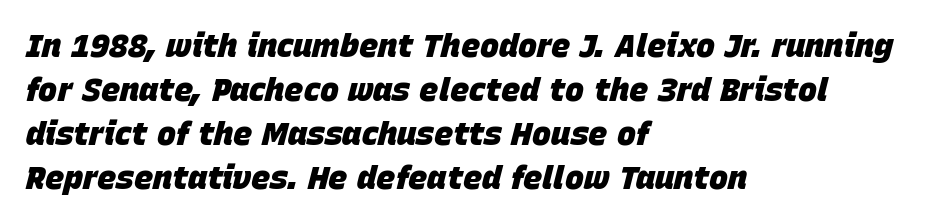
{"italic": "yes", "lean": "right", "slant_degrees": 15, "bold": "yes", "weight": "heavy", "width": "normal", "stroke_contrast": "low", "x_height": "large", "monospaced": "no", "underline": "no", "align": "left", "line_spacing": "normal", "line_spacing_ratio": 1.37, "letter_spacing": "normal", "letter_spacing_em": 0.0, "glyph_px": 32}
